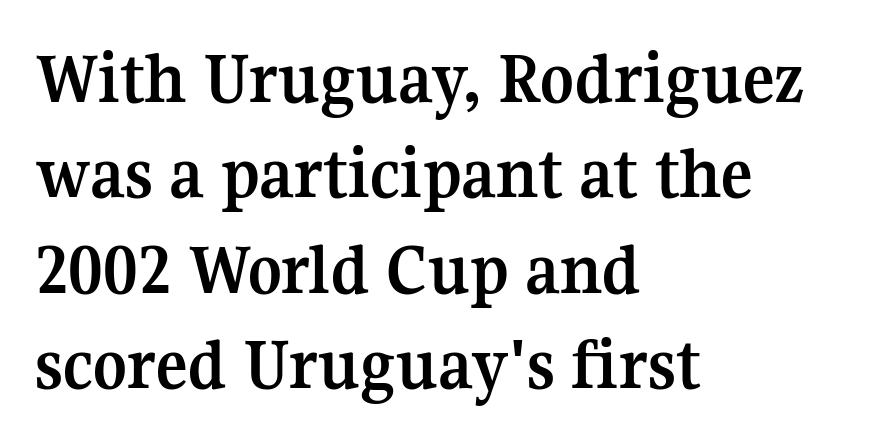
The image shows 74 px semibold serif type, upright; set left-aligned, normal line spacing (1.29x), normal letter spacing, not underlined; medium stroke contrast and a medium x-height.
